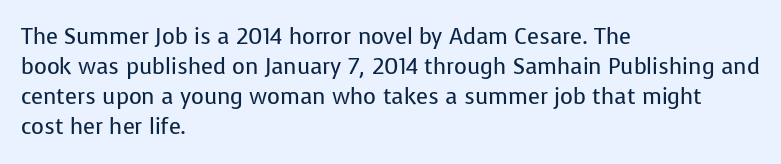
The image shows 22 px text type, upright; set left-aligned, normal line spacing (1.37x), normal letter spacing, not underlined.
